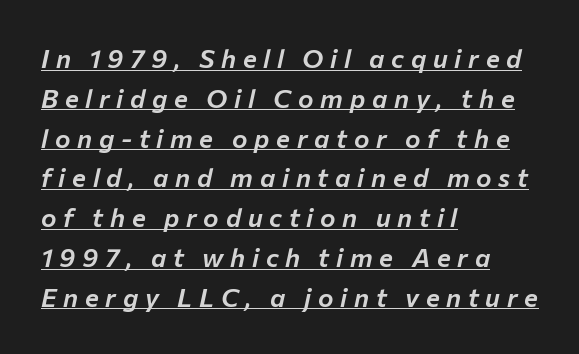
The image shows 26 px text type, italic (leaning right); set left-aligned, normal line spacing (1.53x), unusually wide letter spacing (+0.26 em), underlined.
